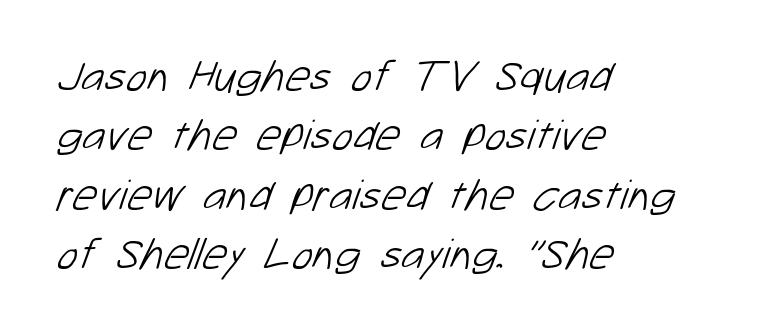
The image shows 44 px light sans-serif type; set left-aligned, normal line spacing (1.35x), normal letter spacing, not underlined; low stroke contrast and a medium x-height.
